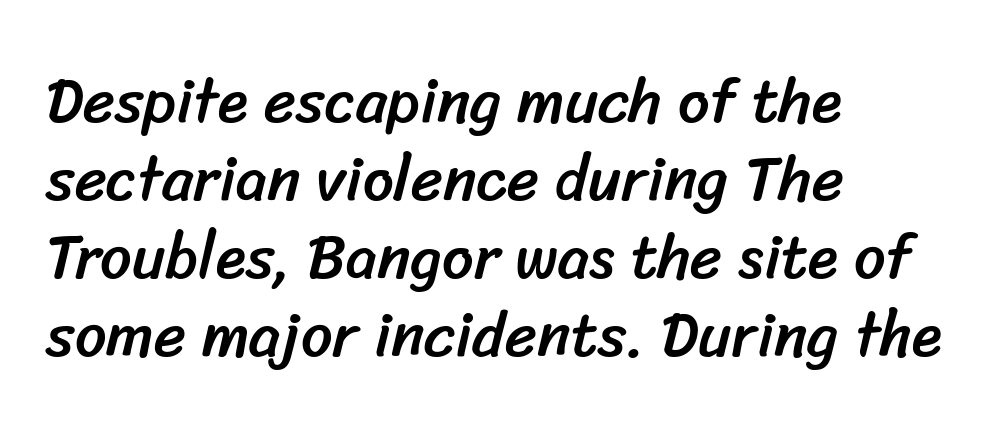
{"serif": "no", "width": "normal", "stroke_contrast": "low", "x_height": "medium", "monospaced": "no", "underline": "no", "align": "left", "line_spacing": "normal", "line_spacing_ratio": 1.26, "letter_spacing": "normal", "letter_spacing_em": 0.0, "glyph_px": 62}
